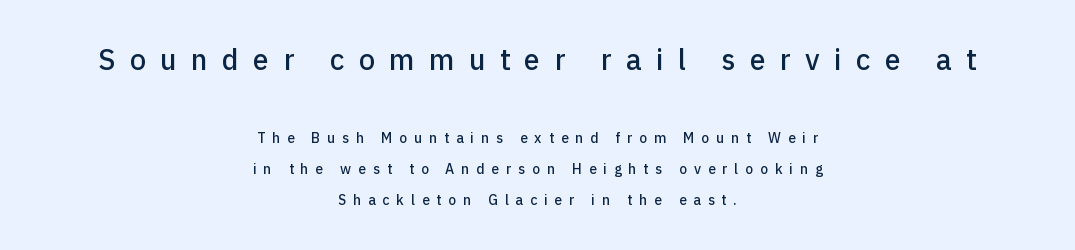
Q: Is the text italic (slanted)? A: No, it is upright.
Q: Is the typeface a serif or a sans-serif typeface? A: Sans-serif.
Q: Is the text underlined? A: No.
Q: How is the paragraph aligned? A: Centered.
Q: Is the spacing between letters normal or unusually wide? A: Unusually wide.
Q: Is the spacing between lines tight, normal or loose? A: Loose.
Q: Which block of text is set in a larger size, the first (top) or the second (bottom)? A: The first (top) one.
Q: Width (condensed, normal, or wide)? A: Normal.
Q: Stroke contrast? A: Low.
Q: x-height? A: Medium.
Q: Monospaced? A: No.
